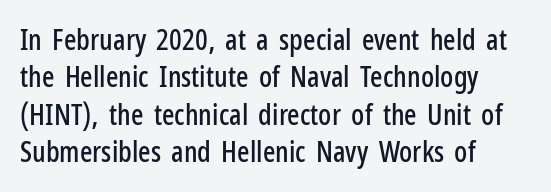
{"serif": "no", "italic": "no", "width": "condensed", "stroke_contrast": "low", "x_height": "medium", "monospaced": "no", "underline": "no", "align": "left", "line_spacing": "normal", "line_spacing_ratio": 1.29, "letter_spacing": "normal", "letter_spacing_em": 0.0, "glyph_px": 29}
